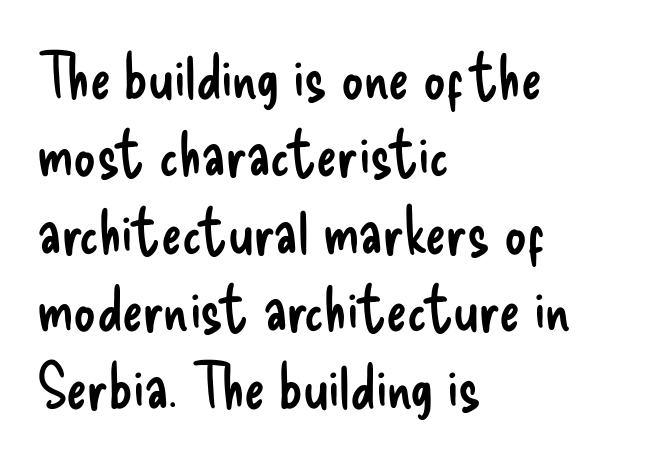
Q: Is the text bold? A: No.
Q: Is the text italic (slanted)? A: No, it is upright.
Q: Is the typeface a serif or a sans-serif typeface? A: Sans-serif.
Q: Is the text underlined? A: No.
Q: How is the paragraph aligned? A: Left-aligned.
Q: Is the spacing between letters normal or unusually wide? A: Normal.
Q: Is the spacing between lines tight, normal or loose? A: Normal.
Q: Width (condensed, normal, or wide)? A: Condensed.
Q: Stroke contrast? A: Low.
Q: x-height? A: Small.
Q: Monospaced? A: No.
